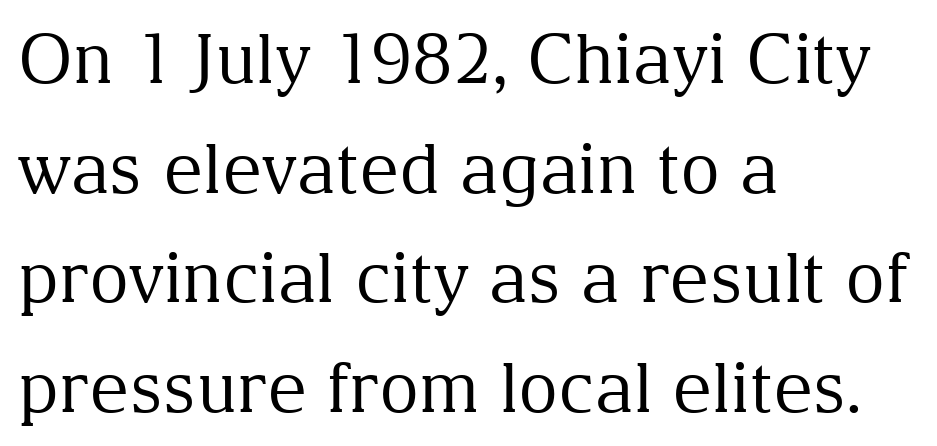
{"serif": "yes", "italic": "no", "bold": "no", "weight": "regular", "width": "normal", "stroke_contrast": "medium", "x_height": "medium", "monospaced": "no", "underline": "no", "align": "left", "line_spacing": "normal", "line_spacing_ratio": 1.59, "letter_spacing": "normal", "letter_spacing_em": 0.0, "glyph_px": 69}
